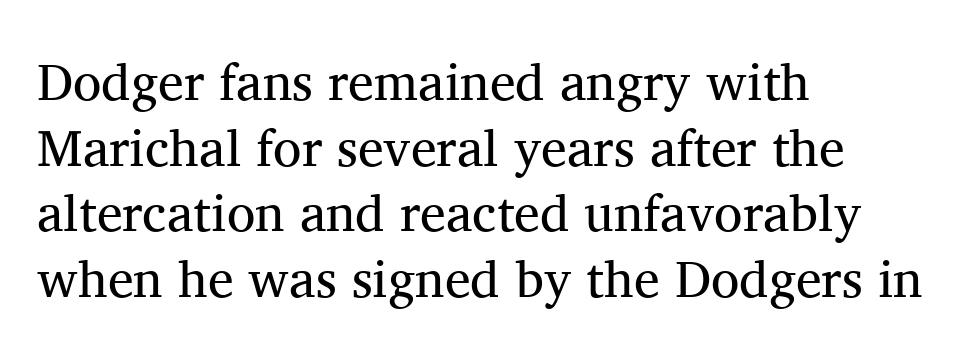
{"serif": "yes", "italic": "no", "bold": "no", "weight": "regular", "width": "normal", "stroke_contrast": "medium", "x_height": "medium", "monospaced": "no", "underline": "no", "align": "left", "line_spacing": "normal", "line_spacing_ratio": 1.26, "letter_spacing": "normal", "letter_spacing_em": 0.0, "glyph_px": 52}
